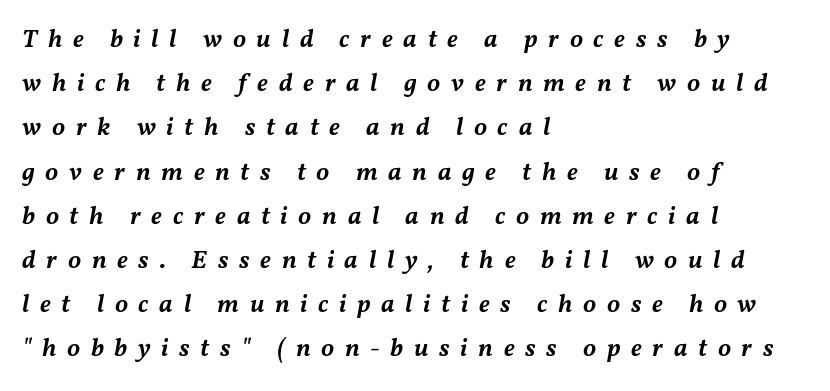
The space beneath each line is pristine and unruled. Italic? Definitely — the glyphs are oblique. Stroke thickness is moderately raised; the sample reads as semibold. The paragraph shown leans on its left margin.
